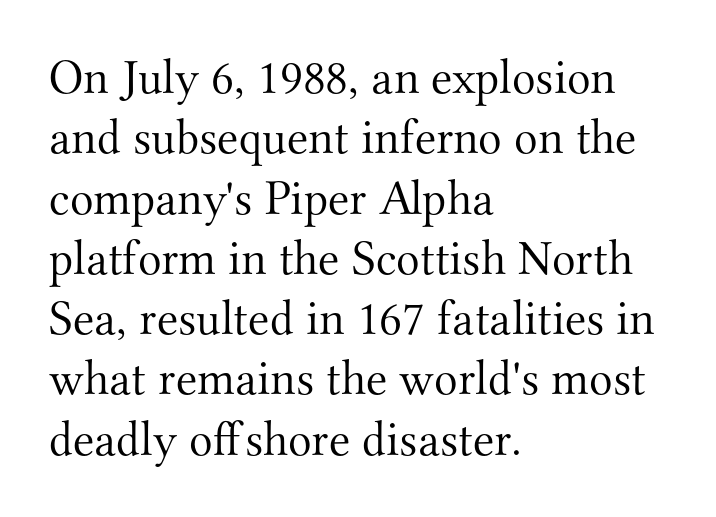
Q: Is the text bold? A: No.
Q: Is the text italic (slanted)? A: No, it is upright.
Q: Is the typeface a serif or a sans-serif typeface? A: Serif.
Q: Is the text underlined? A: No.
Q: How is the paragraph aligned? A: Left-aligned.
Q: Is the spacing between letters normal or unusually wide? A: Normal.
Q: Width (condensed, normal, or wide)? A: Normal.
Q: Stroke contrast? A: Medium.
Q: x-height? A: Small.
Q: Monospaced? A: No.
